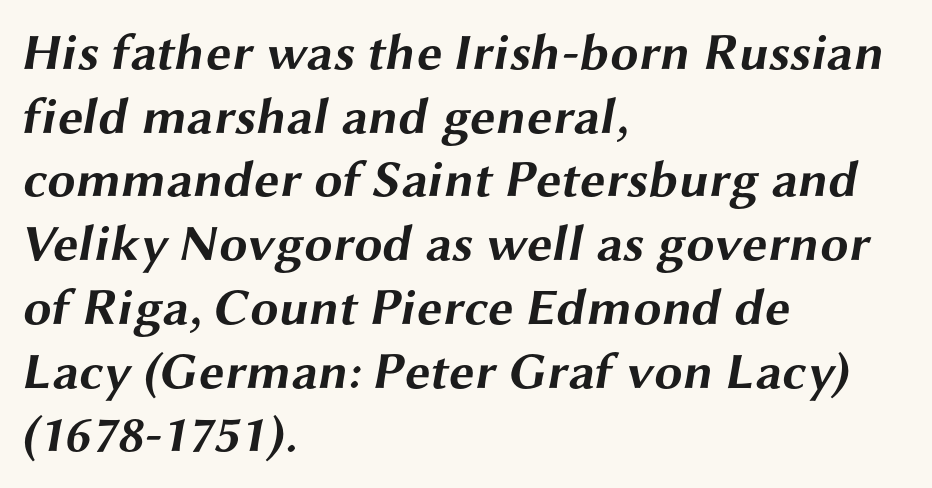
Q: Is the text bold? A: Yes.
Q: Is the typeface a serif or a sans-serif typeface? A: Sans-serif.
Q: Is the text underlined? A: No.
Q: How is the paragraph aligned? A: Left-aligned.
Q: Is the spacing between letters normal or unusually wide? A: Normal.
Q: Is the spacing between lines tight, normal or loose? A: Normal.
Q: Width (condensed, normal, or wide)? A: Wide.
Q: Stroke contrast? A: Medium.
Q: x-height? A: Medium.
Q: Monospaced? A: No.
